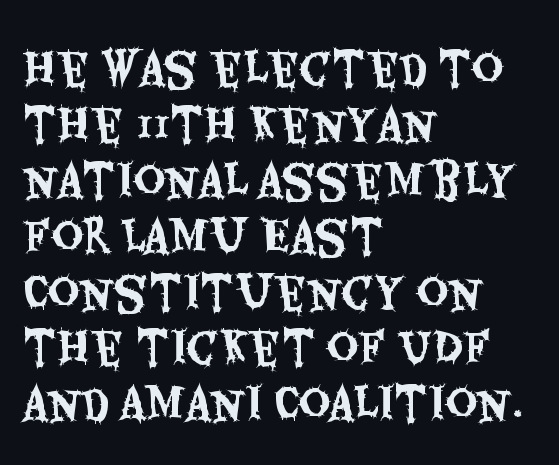
Q: Is the text italic (slanted)? A: No, it is upright.
Q: Is the typeface a serif or a sans-serif typeface? A: Sans-serif.
Q: Is the text underlined? A: No.
Q: How is the paragraph aligned? A: Left-aligned.
Q: Is the spacing between letters normal or unusually wide? A: Normal.
Q: Is the spacing between lines tight, normal or loose? A: Normal.
Q: Width (condensed, normal, or wide)? A: Condensed.
Q: Stroke contrast? A: Medium.
Q: x-height? A: Large.
Q: Monospaced? A: No.
